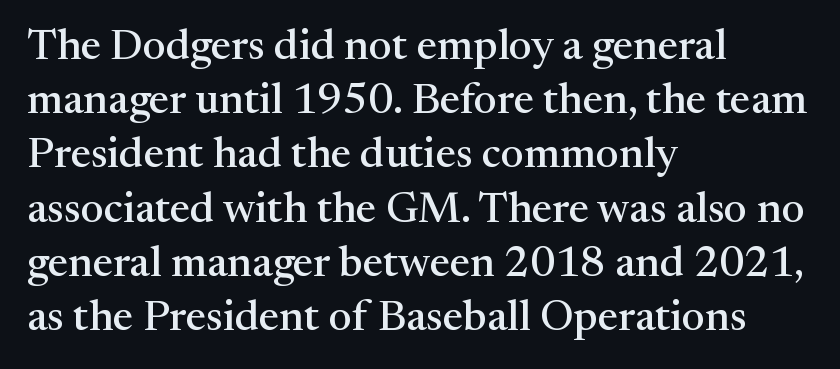
{"serif": "yes", "italic": "no", "width": "normal", "stroke_contrast": "medium", "x_height": "medium", "monospaced": "no", "underline": "no", "align": "left", "line_spacing": "normal", "line_spacing_ratio": 1.26, "letter_spacing": "normal", "letter_spacing_em": 0.0, "glyph_px": 43}
